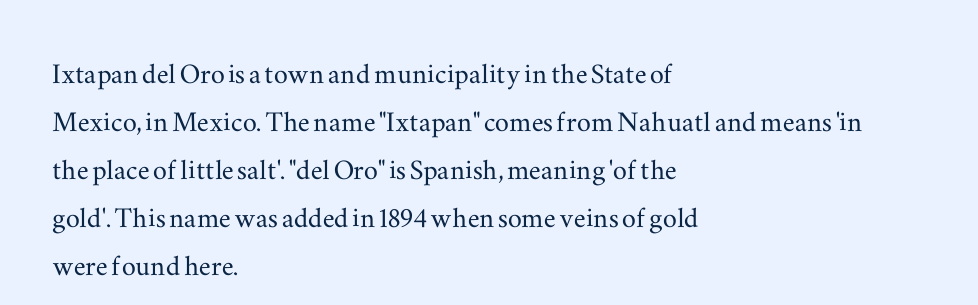
The image shows 35 px wide serif type, upright; set left-aligned, normal line spacing (1.37x), normal letter spacing, not underlined; medium stroke contrast and a small x-height.
